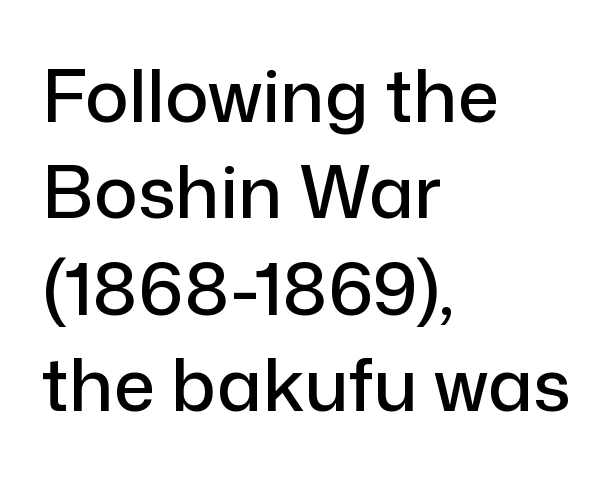
{"serif": "no", "italic": "no", "width": "normal", "stroke_contrast": "low", "x_height": "medium", "monospaced": "no", "underline": "no", "align": "left", "line_spacing": "normal", "line_spacing_ratio": 1.32, "letter_spacing": "normal", "letter_spacing_em": 0.0, "glyph_px": 73}
